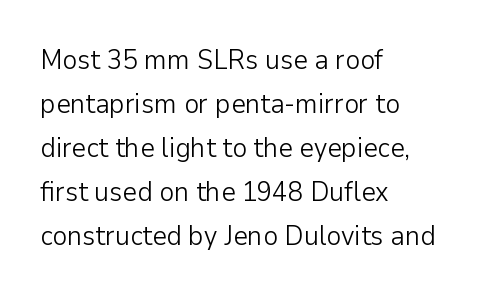
The image shows 28 px light sans-serif type, upright; set left-aligned, normal line spacing (1.57x), normal letter spacing, not underlined; low stroke contrast and a medium x-height.
